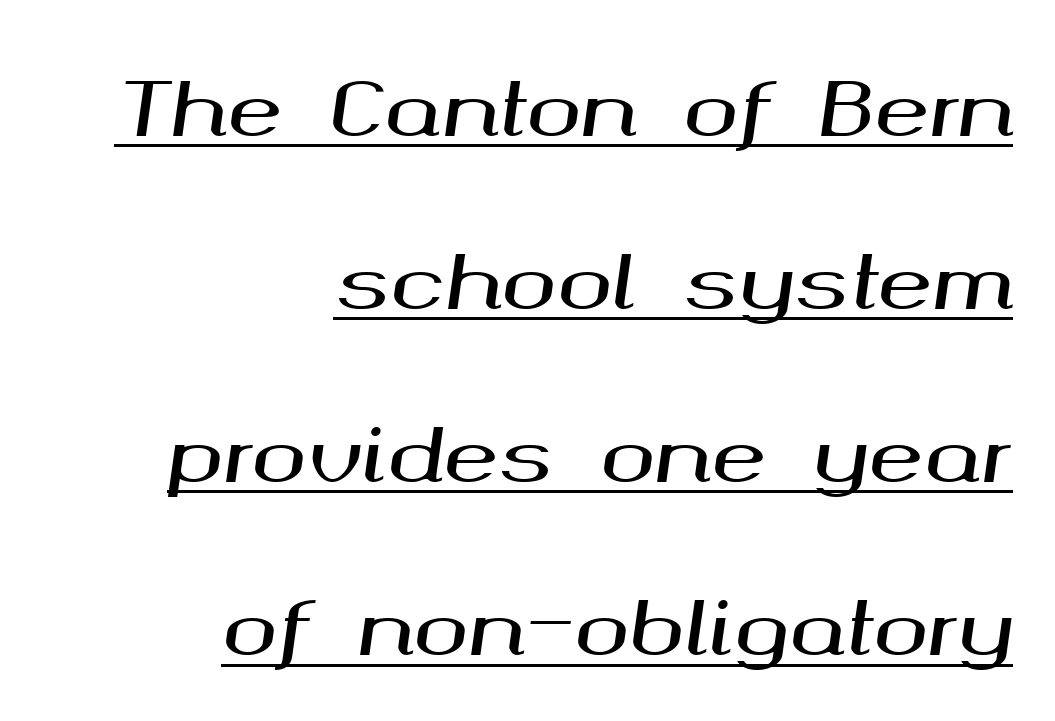
The image shows 74 px wide type, italic (leaning right); set right-aligned, loose line spacing (2.34x), normal letter spacing, underlined; medium stroke contrast and a medium x-height.
